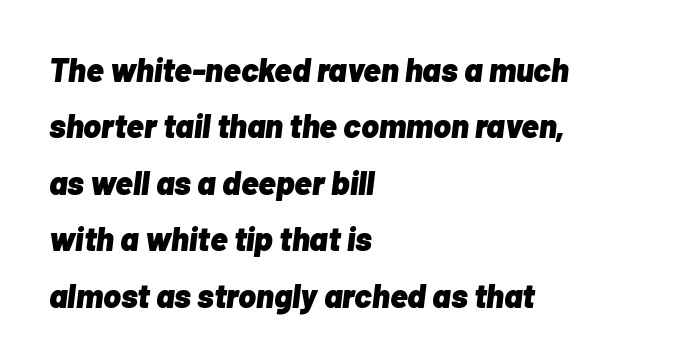
Q: Is the text bold? A: Yes.
Q: Is the text italic (slanted)? A: Yes, it leans right by about 7 degrees.
Q: Is the text underlined? A: No.
Q: How is the paragraph aligned? A: Left-aligned.
Q: Is the spacing between letters normal or unusually wide? A: Normal.
Q: Width (condensed, normal, or wide)? A: Normal.
Q: Stroke contrast? A: Low.
Q: x-height? A: Medium.
Q: Monospaced? A: No.
